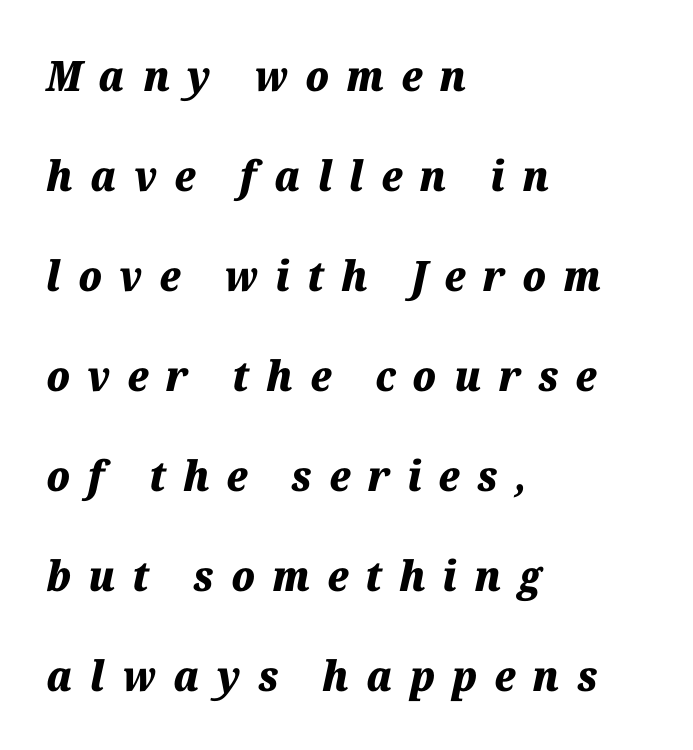
Every letter is thick-stroked: bold, no question. Yep, that's italic — everything's leaning. Underlining? Definitely not there. Each new line begins a long way beneath the previous one. Notice how the passage keeps a crisp vertical edge on the left only. The letters advance in unequal steps, a hallmark of proportional type.
